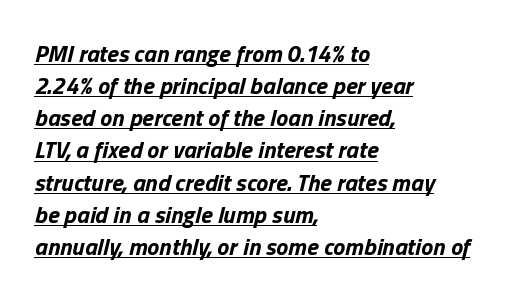
Slanted lettering throughout. Which margin do the lines hug? The left one — the right edge is uneven. In terms of leading, this rendering sits right in the middle. Words appear dense and cohesive because spacing is normal. Glance below the letters and you will spot a drawn line. Bold? Absolutely — the strokes are thick and heavy.
